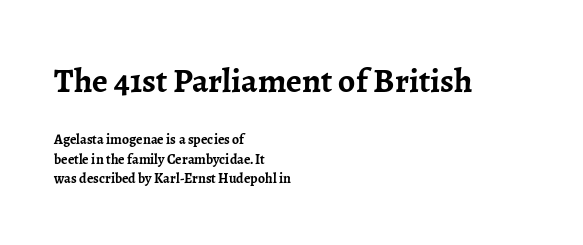
The image shows 34 px semibold serif type, upright; set left-aligned, normal line spacing (1.39x), normal letter spacing, not underlined; the first (top) block is 2.43x larger; low stroke contrast and a medium x-height.
